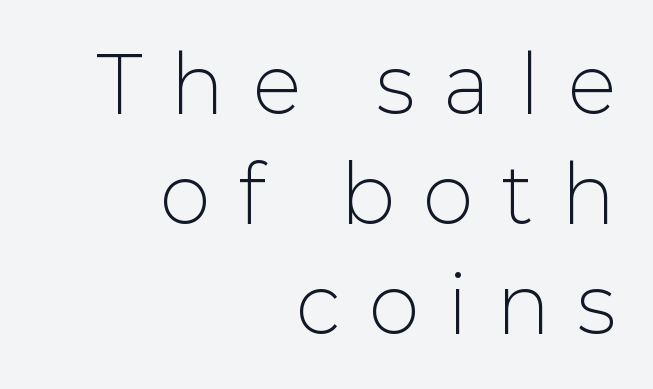
Q: Is the text bold? A: No.
Q: Is the text italic (slanted)? A: No, it is upright.
Q: Is the typeface a serif or a sans-serif typeface? A: Sans-serif.
Q: Is the text underlined? A: No.
Q: How is the paragraph aligned? A: Right-aligned.
Q: Is the spacing between letters normal or unusually wide? A: Unusually wide.
Q: Is the spacing between lines tight, normal or loose? A: Normal.
Q: Width (condensed, normal, or wide)? A: Normal.
Q: Stroke contrast? A: Low.
Q: x-height? A: Medium.
Q: Monospaced? A: No.
